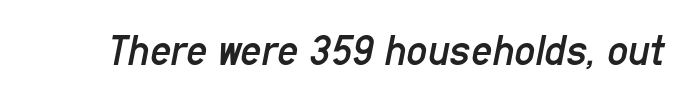
The image shows 46 px regular-weight, condensed type, italic (leaning right); set normal letter spacing, not underlined; low stroke contrast and a medium x-height.
